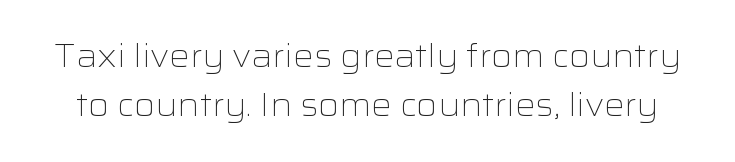
The image shows 32 px light, wide sans-serif type, upright; set normal line spacing (1.54x), normal letter spacing, not underlined; low stroke contrast and a medium x-height.
